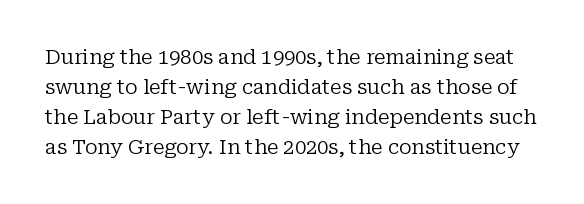
{"italic": "no", "bold": "no", "underline": "no", "line_spacing": "normal", "line_spacing_ratio": 1.5, "letter_spacing": "normal", "letter_spacing_em": 0.0, "glyph_px": 20}
